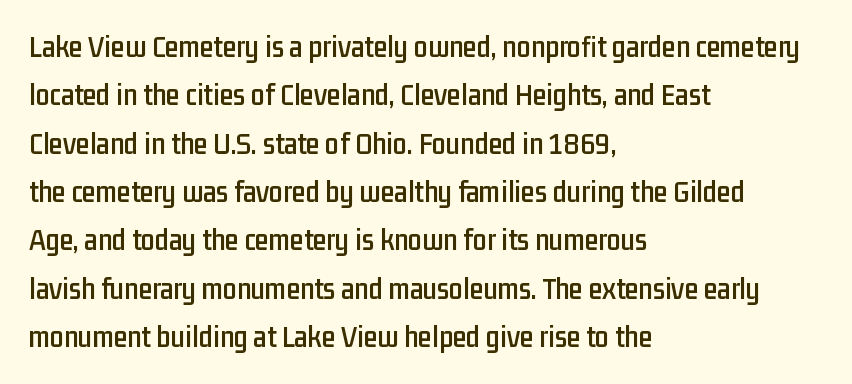
The image shows 31 px condensed sans-serif type, upright; set left-aligned, normal line spacing (1.56x), normal letter spacing, not underlined; low stroke contrast and a medium x-height.
